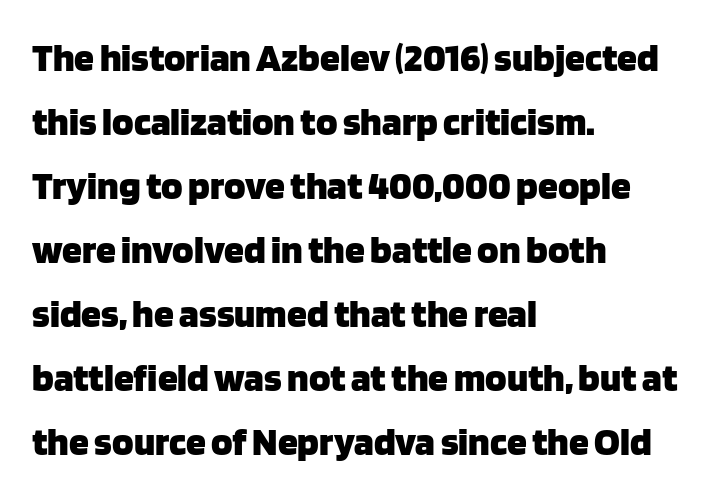
There is no visible air inserted between adjacent glyphs. Successive baselines arrive at the customary interval. The typography opts for an upright posture over an oblique one. The rendering uses a bold face; every stroke is thick and dark. Character widths vary here, with narrow letters taking less room than wide ones.
